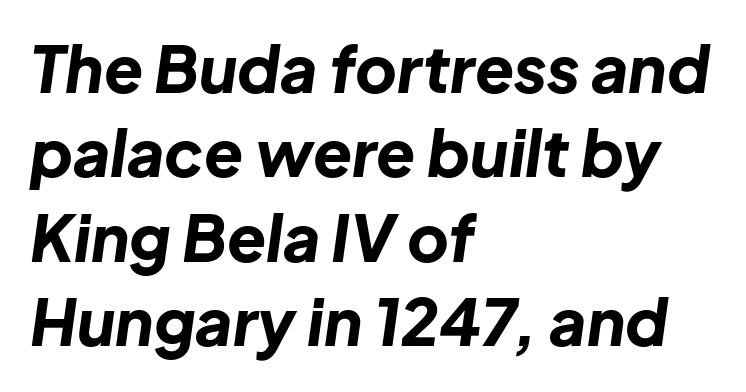
The image shows 64 px bold type, italic (leaning right); set left-aligned, normal line spacing (1.32x), normal letter spacing, not underlined; low stroke contrast and a medium x-height.
